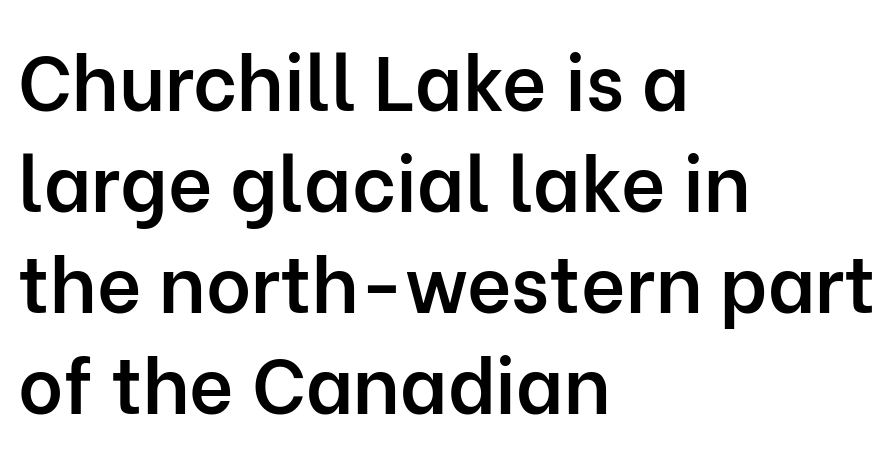
{"serif": "no", "italic": "no", "bold": "semi", "weight": "semibold", "width": "normal", "stroke_contrast": "low", "x_height": "medium", "monospaced": "no", "underline": "no", "align": "left", "line_spacing": "normal", "line_spacing_ratio": 1.31, "letter_spacing": "normal", "letter_spacing_em": 0.0, "glyph_px": 77}
